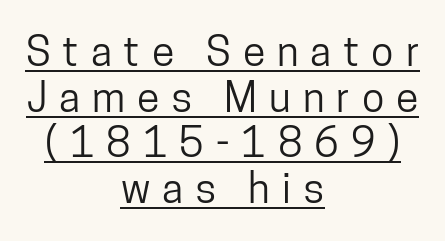
{"serif": "no", "italic": "no", "width": "condensed", "stroke_contrast": "low", "x_height": "medium", "monospaced": "no", "underline": "yes", "align": "center", "line_spacing": "tight", "line_spacing_ratio": 1.11, "letter_spacing": "wide", "letter_spacing_em": 0.29, "glyph_px": 41}
